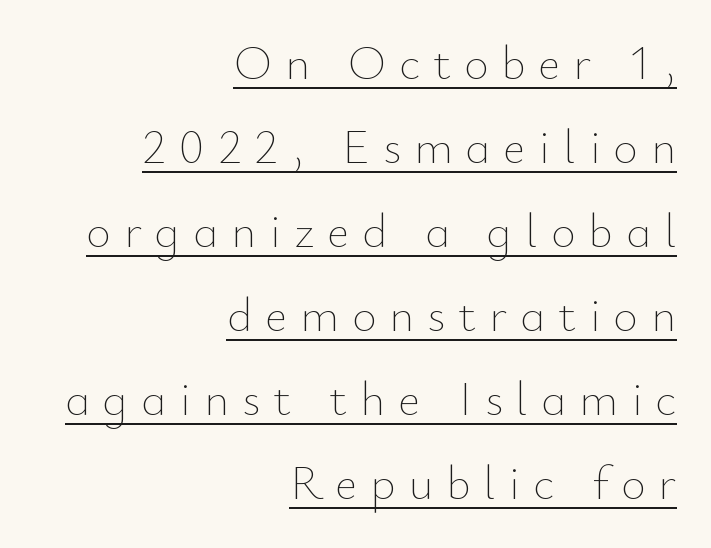
The setting favours the right margin, as signatures and pull-quotes sometimes do. Looks like someone drew a line under every word here. Students, note that the glyphs here are deliberately spaced far apart. Proportional: the letters do not fall into vertical columns. Stems here are at most as thick as an everyday book face.
